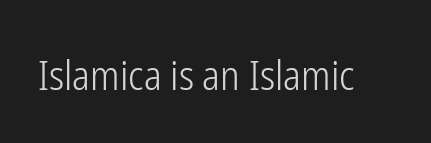
Q: Is the text bold? A: No.
Q: Is the text italic (slanted)? A: No, it is upright.
Q: Is the typeface a serif or a sans-serif typeface? A: Sans-serif.
Q: Is the text underlined? A: No.
Q: Is the spacing between letters normal or unusually wide? A: Normal.
Q: Width (condensed, normal, or wide)? A: Condensed.
Q: Stroke contrast? A: Low.
Q: x-height? A: Medium.
Q: Monospaced? A: No.
